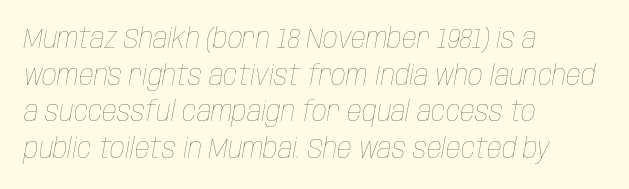
{"italic": "yes", "lean": "right", "slant_degrees": 10, "bold": "no", "weight": "thin", "width": "condensed", "stroke_contrast": "low", "x_height": "large", "monospaced": "no", "underline": "no", "align": "left", "line_spacing": "normal", "line_spacing_ratio": 1.26, "letter_spacing": "normal", "letter_spacing_em": 0.0, "glyph_px": 29}
